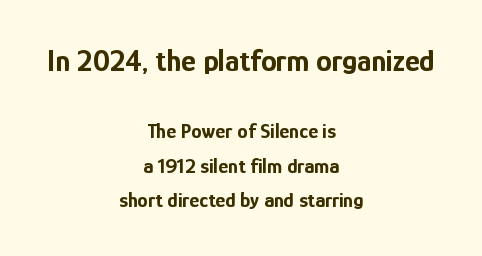
The letterforms sit shoulder to shoulder at normal distance. You get the large type first, then a drop to smaller type. Unmarked baselines from the first word to the last. Does the lettering tilt? It doesn't — this is upright. One glance says typical: line gaps are just what's usual. Think of a printed novel: that variable character pitch is what you see here.
